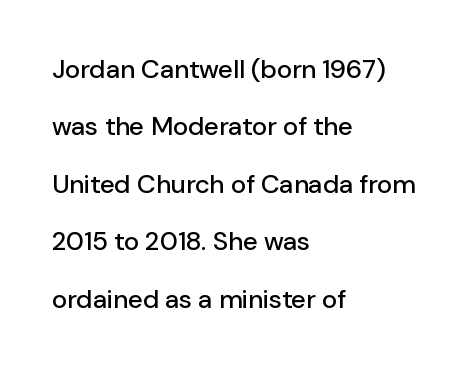
Tall strokes in this sample are plumb rather than angled. You could call the tracking neutral — neither tight nor loose. Is the block centered? No — it sits flush against the left margin. Bare-footed words on every line.
